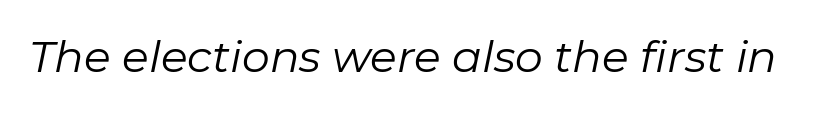
{"italic": "yes", "lean": "right", "slant_degrees": 11, "bold": "no", "weight": "regular", "width": "normal", "stroke_contrast": "low", "x_height": "medium", "monospaced": "no", "underline": "no", "letter_spacing": "normal", "letter_spacing_em": 0.0, "glyph_px": 44}
